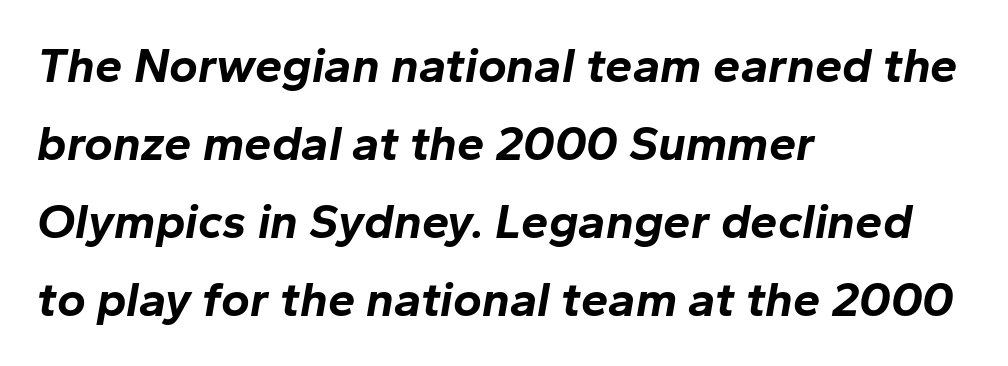
Q: Is the text bold? A: Yes.
Q: Is the text italic (slanted)? A: Yes, it leans right by about 10 degrees.
Q: Is the text underlined? A: No.
Q: How is the paragraph aligned? A: Left-aligned.
Q: Is the spacing between letters normal or unusually wide? A: Normal.
Q: Is the spacing between lines tight, normal or loose? A: Normal.
Q: Width (condensed, normal, or wide)? A: Normal.
Q: Stroke contrast? A: Low.
Q: x-height? A: Medium.
Q: Monospaced? A: No.
